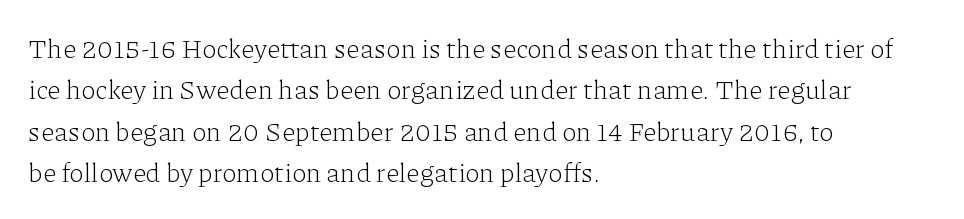
Q: Is the text bold? A: No.
Q: Is the text italic (slanted)? A: No, it is upright.
Q: Is the text underlined? A: No.
Q: How is the paragraph aligned? A: Left-aligned.
Q: Is the spacing between letters normal or unusually wide? A: Normal.
Q: Is the spacing between lines tight, normal or loose? A: Normal.
